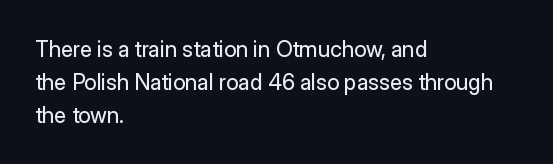
The image shows 22 px text type, upright; set left-aligned, normal line spacing (1.49x), normal letter spacing, not underlined.
